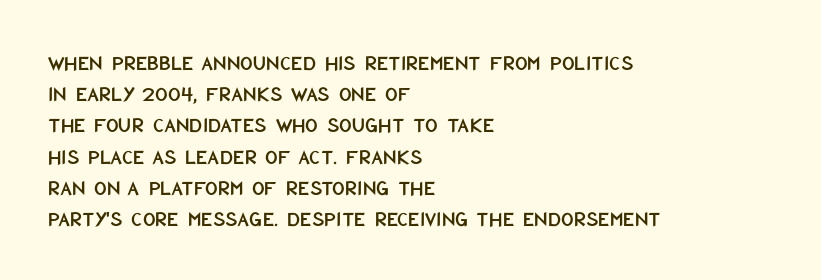
Nope, not italic — everything's standing straight. You could call the tracking neutral — neither tight nor loose. Descenders hang freely into open space. Vertical spacing — default. The compositor pushed each line to the left boundary.
